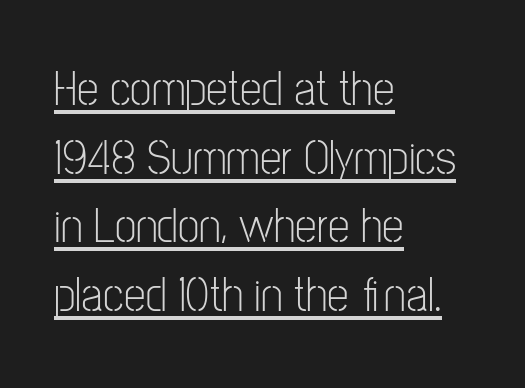
The image shows 49 px light, condensed sans-serif type, upright; set left-aligned, normal line spacing (1.4x), normal letter spacing, underlined; low stroke contrast and a medium x-height.
